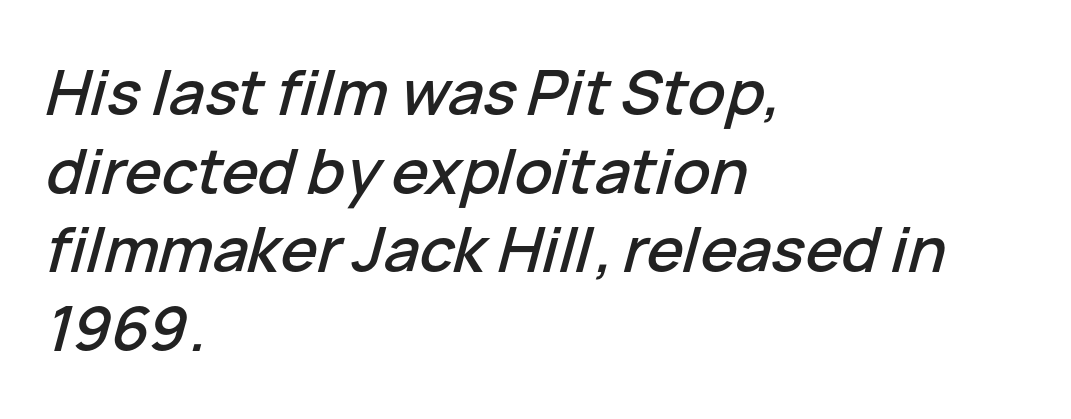
When letters slant like this, we call the style italic. Varying glyph widths throughout — classic text-font behaviour. The string is rendered with underlining switched off. The type is set solid horizontally, with unmodified tracking.
